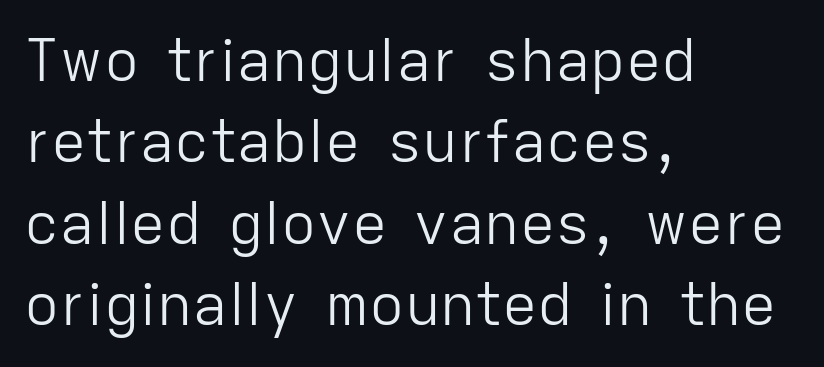
{"serif": "no", "italic": "no", "bold": "no", "weight": "light", "width": "normal", "stroke_contrast": "low", "x_height": "medium", "monospaced": "no", "underline": "no", "align": "left", "line_spacing": "normal", "line_spacing_ratio": 1.38, "letter_spacing": "normal", "letter_spacing_em": 0.0, "glyph_px": 59}
